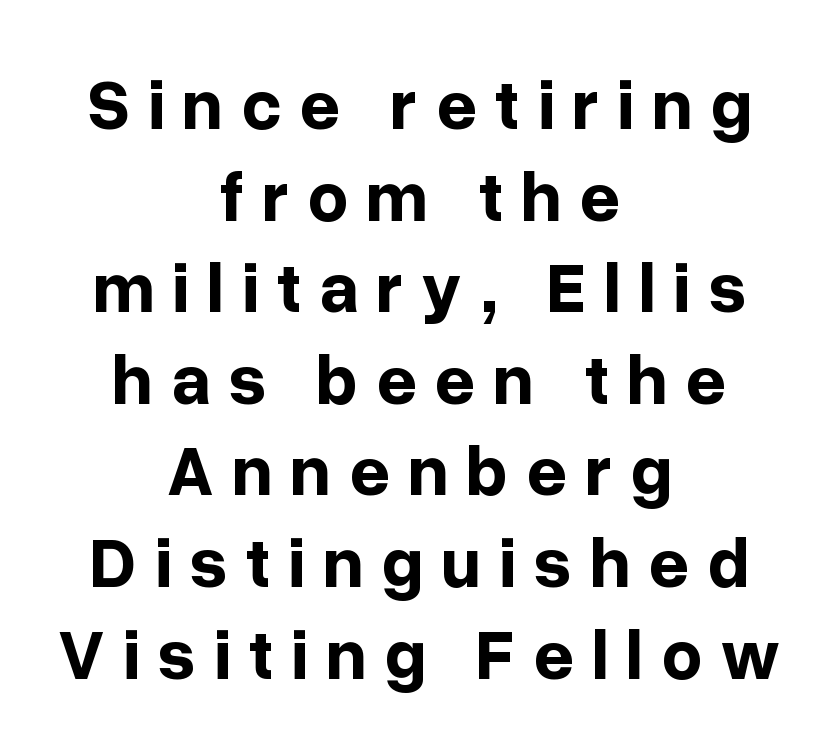
The image shows 71 px bold sans-serif type, upright; set centered, normal line spacing (1.29x), unusually wide letter spacing (+0.25 em), not underlined; low stroke contrast and a medium x-height.
